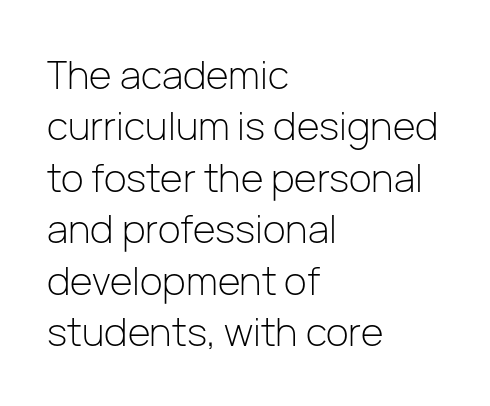
{"serif": "no", "italic": "no", "bold": "no", "weight": "light", "width": "normal", "stroke_contrast": "low", "x_height": "medium", "monospaced": "no", "underline": "no", "align": "left", "line_spacing": "normal", "line_spacing_ratio": 1.32, "letter_spacing": "normal", "letter_spacing_em": 0.0, "glyph_px": 39}
